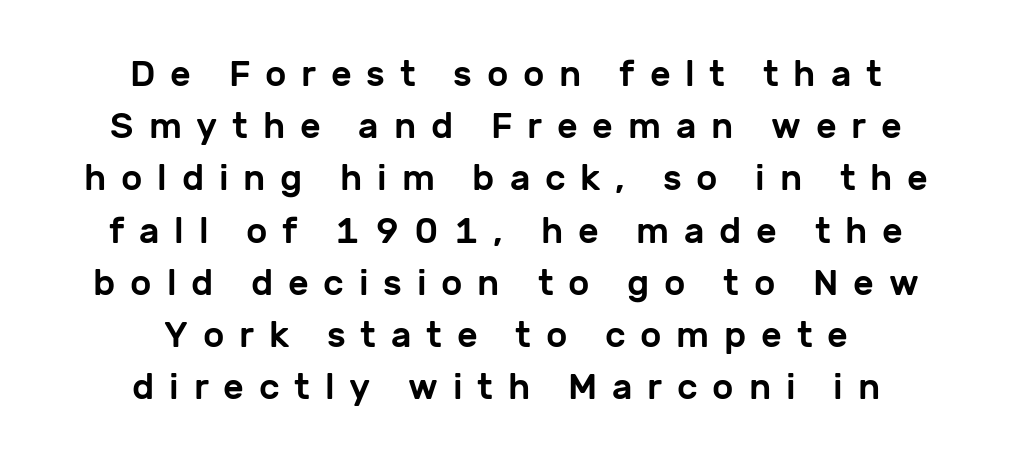
The image shows 36 px sans-serif type, upright; set centered, normal line spacing (1.45x), unusually wide letter spacing (+0.41 em), not underlined; low stroke contrast and a medium x-height.
